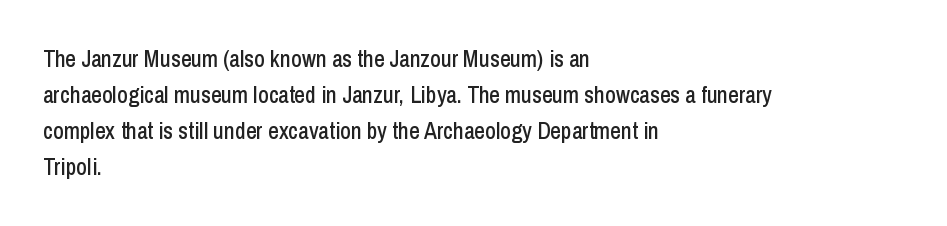
{"italic": "no", "underline": "no", "align": "left", "line_spacing": "normal", "line_spacing_ratio": 1.56, "letter_spacing": "normal", "letter_spacing_em": 0.0, "glyph_px": 23}
